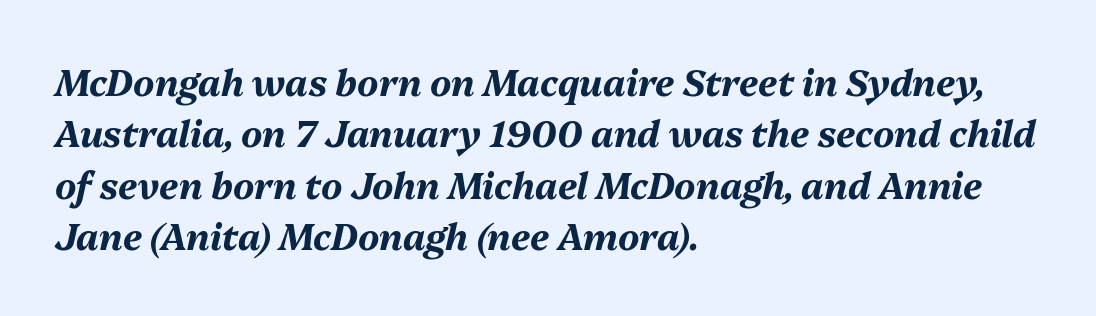
{"italic": "yes", "lean": "right", "slant_degrees": 13, "bold": "yes", "weight": "bold", "width": "normal", "stroke_contrast": "medium", "x_height": "medium", "monospaced": "no", "underline": "no", "align": "left", "line_spacing": "normal", "line_spacing_ratio": 1.43, "letter_spacing": "normal", "letter_spacing_em": 0.0, "glyph_px": 36}
